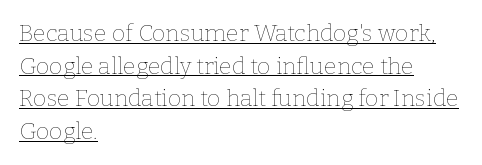
Short and long lines alike share a common starting point at left. A typesetter would call this leading conventional body-copy spacing. Inter-character spacing is left at the font's built-in metrics. Bold? No — there's no thickening of the strokes. The font's upright variant was chosen for this text. The words here are underlined.
